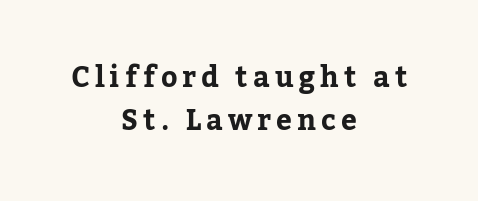
{"serif": "yes", "italic": "no", "bold": "yes", "weight": "bold", "width": "normal", "stroke_contrast": "low", "x_height": "medium", "monospaced": "no", "underline": "no", "align": "center", "line_spacing": "normal", "line_spacing_ratio": 1.54, "glyph_px": 28}
